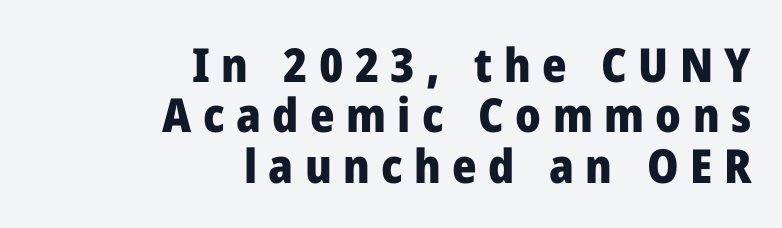
This is the regular roman posture of the typeface. The sample has been set heavy, in full bold. Do the characters align in a grid? No, the font is proportional. Caption: multi-line text, flush right, ragged left. The tracking reads as deliberately expanded to a designer's eye. Any mark beneath the type? The region is blank.
